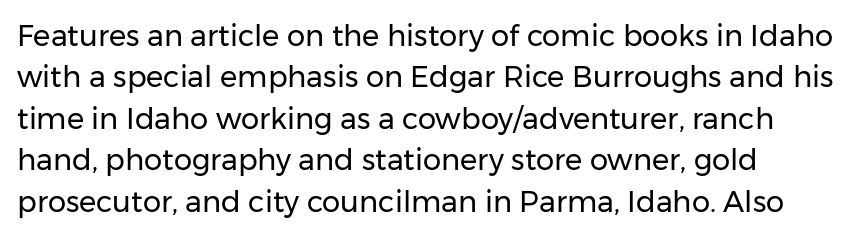
Q: Is the text bold? A: No.
Q: Is the text italic (slanted)? A: No, it is upright.
Q: Is the typeface a serif or a sans-serif typeface? A: Sans-serif.
Q: Is the text underlined? A: No.
Q: Is the spacing between letters normal or unusually wide? A: Normal.
Q: Is the spacing between lines tight, normal or loose? A: Normal.
Q: Width (condensed, normal, or wide)? A: Normal.
Q: Stroke contrast? A: Low.
Q: x-height? A: Medium.
Q: Monospaced? A: No.
